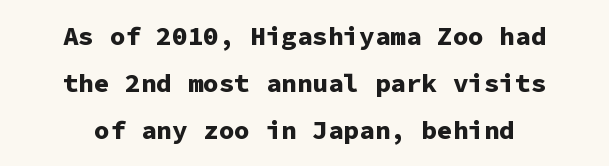
The image shows 26 px bold type, upright; set centered, line spacing 1.8x, normal letter spacing, not underlined.
